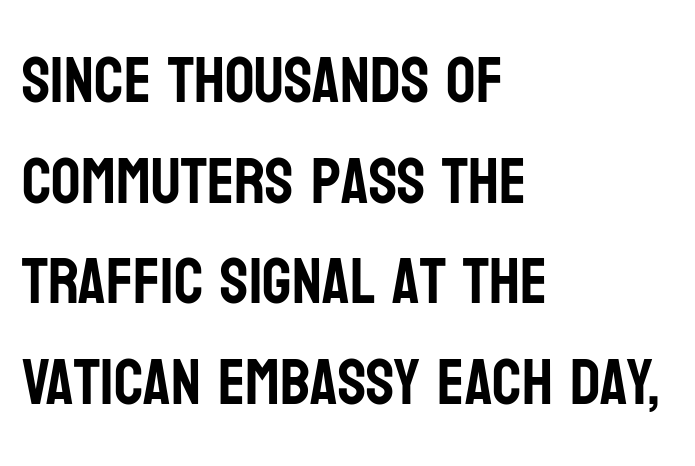
Q: Is the text italic (slanted)? A: No, it is upright.
Q: Is the typeface a serif or a sans-serif typeface? A: Sans-serif.
Q: Is the text underlined? A: No.
Q: How is the paragraph aligned? A: Left-aligned.
Q: Is the spacing between letters normal or unusually wide? A: Normal.
Q: Is the spacing between lines tight, normal or loose? A: Normal.
Q: Width (condensed, normal, or wide)? A: Condensed.
Q: Stroke contrast? A: Low.
Q: x-height? A: Large.
Q: Monospaced? A: No.
